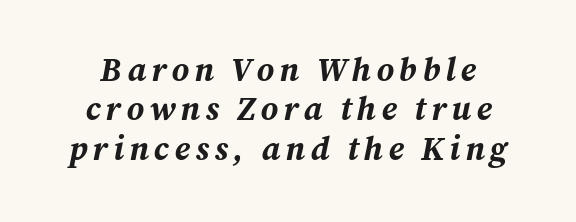
The image shows 33 px bold type, italic (leaning right); set line spacing 1.19x, not underlined; medium stroke contrast and a medium x-height.
